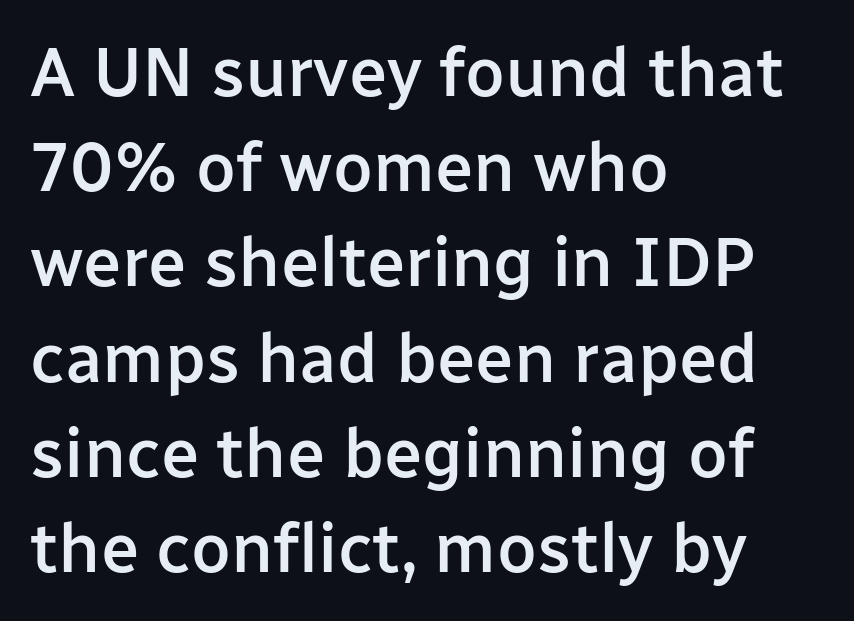
Q: Is the text bold? A: Semi-bold.
Q: Is the text italic (slanted)? A: No, it is upright.
Q: Is the typeface a serif or a sans-serif typeface? A: Sans-serif.
Q: Is the text underlined? A: No.
Q: How is the paragraph aligned? A: Left-aligned.
Q: Is the spacing between letters normal or unusually wide? A: Normal.
Q: Is the spacing between lines tight, normal or loose? A: Normal.
Q: Width (condensed, normal, or wide)? A: Normal.
Q: Stroke contrast? A: Low.
Q: x-height? A: Medium.
Q: Monospaced? A: No.
